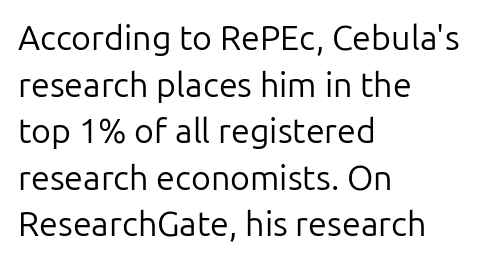
Q: Is the text bold? A: No.
Q: Is the text italic (slanted)? A: No, it is upright.
Q: Is the typeface a serif or a sans-serif typeface? A: Sans-serif.
Q: Is the text underlined? A: No.
Q: How is the paragraph aligned? A: Left-aligned.
Q: Is the spacing between letters normal or unusually wide? A: Normal.
Q: Is the spacing between lines tight, normal or loose? A: Normal.
Q: Width (condensed, normal, or wide)? A: Normal.
Q: Stroke contrast? A: Low.
Q: x-height? A: Medium.
Q: Monospaced? A: No.
